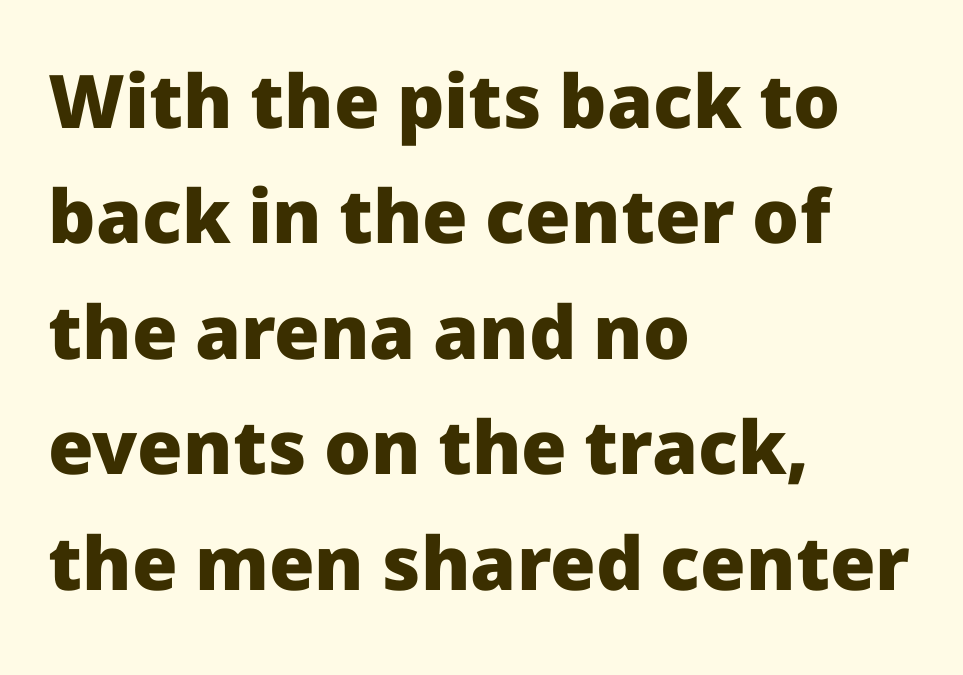
Q: Is the text bold? A: Yes.
Q: Is the text italic (slanted)? A: No, it is upright.
Q: Is the typeface a serif or a sans-serif typeface? A: Sans-serif.
Q: Is the text underlined? A: No.
Q: How is the paragraph aligned? A: Left-aligned.
Q: Is the spacing between letters normal or unusually wide? A: Normal.
Q: Is the spacing between lines tight, normal or loose? A: Normal.
Q: Width (condensed, normal, or wide)? A: Normal.
Q: Stroke contrast? A: Low.
Q: x-height? A: Medium.
Q: Monospaced? A: No.
